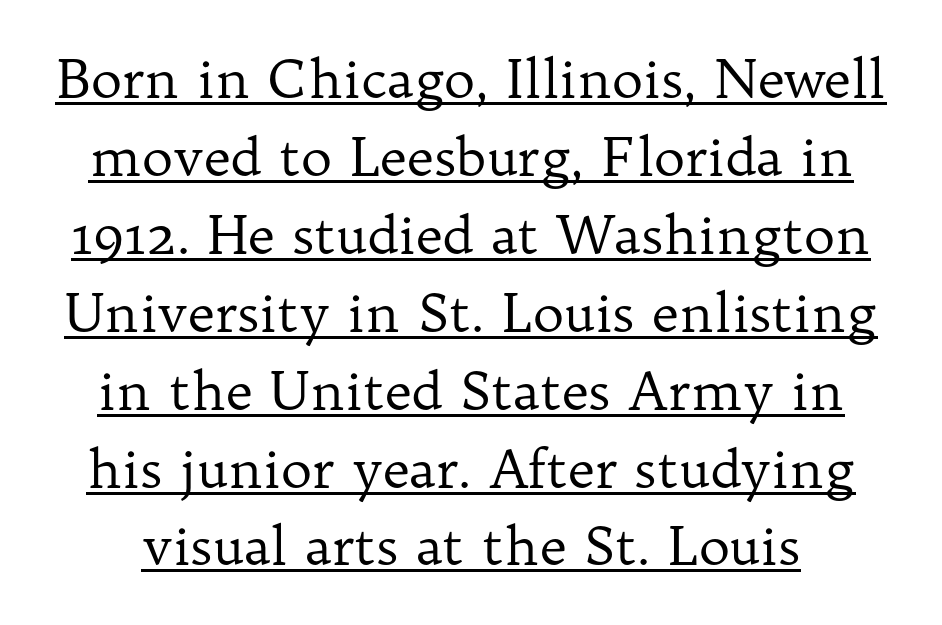
Between one letter and the next there's only the usual sliver of space. Proportional: the letters do not fall into vertical columns. This is roman type, the default non-slanted kind. The letterforms sit at book weight or below. This sample keeps an unexceptional amount of space between lines. Font category for this specimen: serif.
